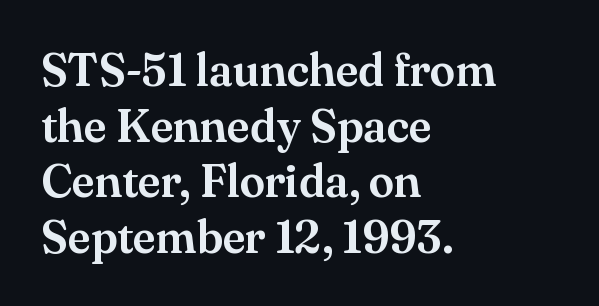
The typeface chosen for these lines features serifs. Each letter keeps its own natural width here, so spacing adapts to shape. Honestly, the letter spacing is just normal — you wouldn't notice it. The typography opts for an upright posture over an oblique one. The lines are quadded left. The string is rendered with underlining switched off.
